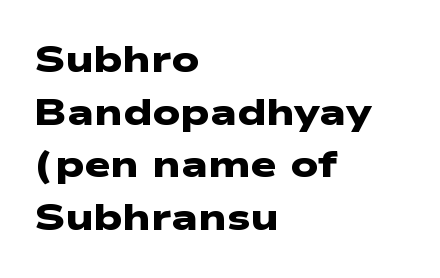
Do the characters align in a grid? No, the font is proportional. No word sits above an underline. Summary of weight: heavy, a full bold. Look at the tracking — it's just the regular setting, nothing added. A typesetter would label this face a sans. The rendering anchors every line to the left-hand side.
